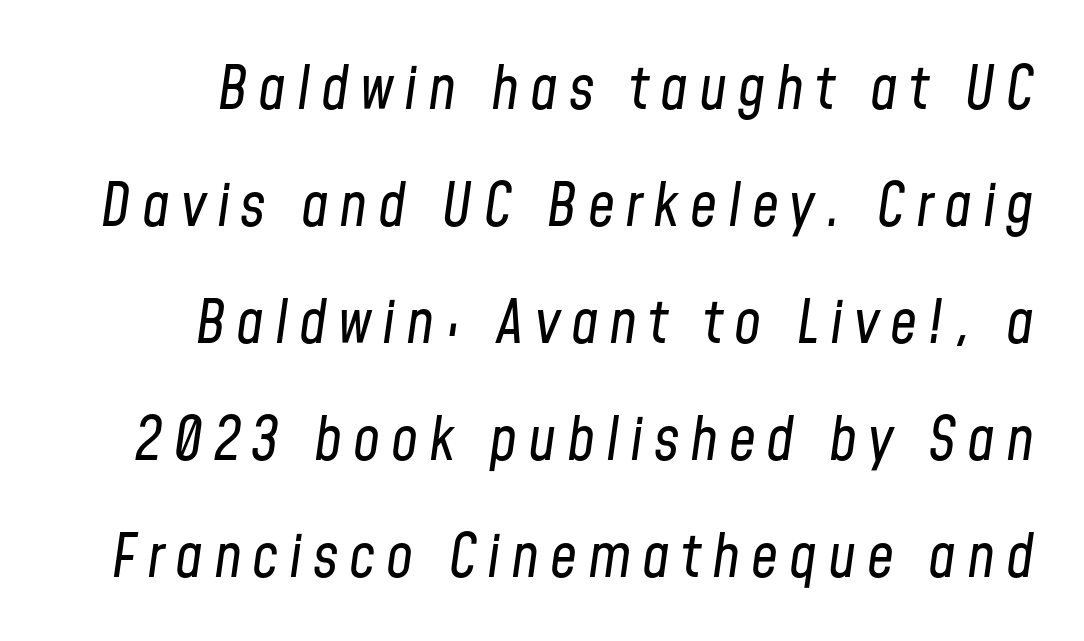
Q: Is the text bold? A: No.
Q: Is the text italic (slanted)? A: Yes, it leans right by about 8 degrees.
Q: Is the text underlined? A: No.
Q: Is the spacing between lines tight, normal or loose? A: Loose.
Q: Width (condensed, normal, or wide)? A: Condensed.
Q: Stroke contrast? A: Low.
Q: x-height? A: Medium.
Q: Monospaced? A: No.
